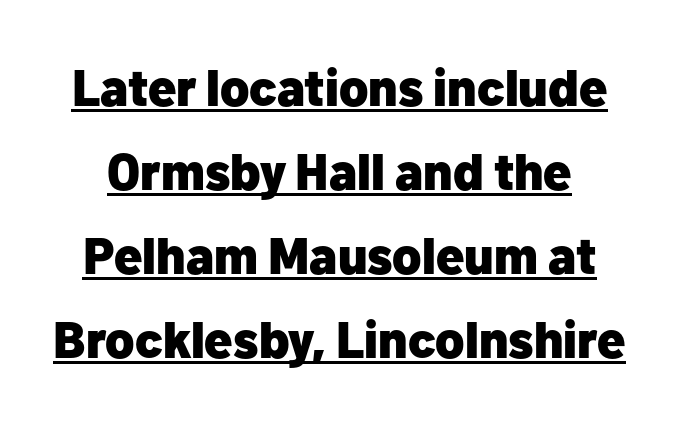
The image shows 51 px heavy sans-serif type, upright; set normal line spacing (1.65x), normal letter spacing, underlined; low stroke contrast and a medium x-height.
